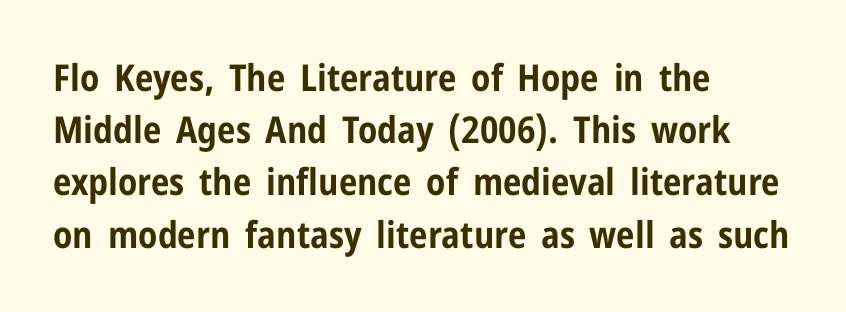
The image shows 37 px bold, condensed sans-serif type, upright; set left-aligned, normal line spacing (1.41x), normal letter spacing, not underlined; low stroke contrast and a medium x-height.
